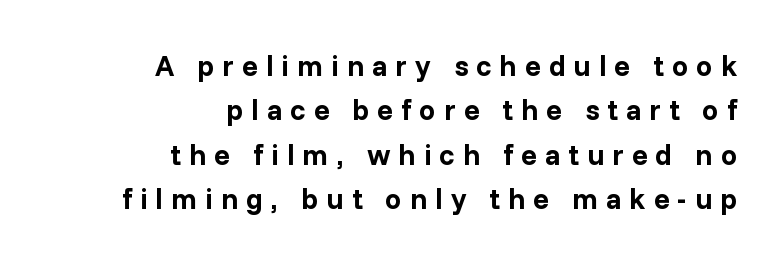
The image shows 29 px bold sans-serif type, upright; set right-aligned, normal line spacing (1.53x), unusually wide letter spacing (+0.28 em), not underlined; low stroke contrast and a medium x-height.
